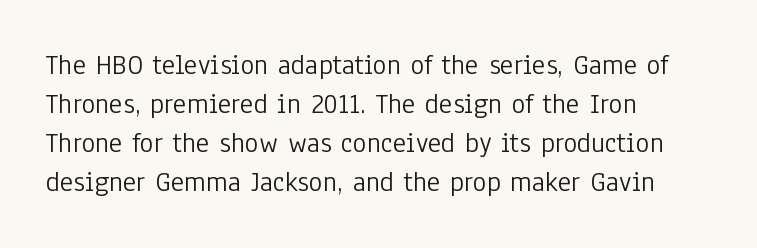
{"serif": "no", "italic": "no", "bold": "no", "weight": "light", "width": "condensed", "stroke_contrast": "low", "x_height": "medium", "monospaced": "no", "underline": "no", "align": "left", "line_spacing": "normal", "line_spacing_ratio": 1.35, "letter_spacing": "normal", "letter_spacing_em": 0.0, "glyph_px": 29}
